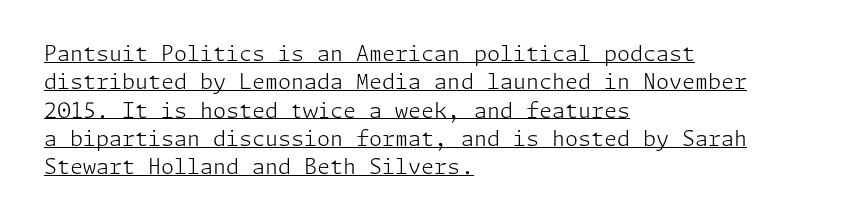
The image shows 21 px text type, upright; set left-aligned, normal line spacing (1.35x), normal letter spacing, underlined.
